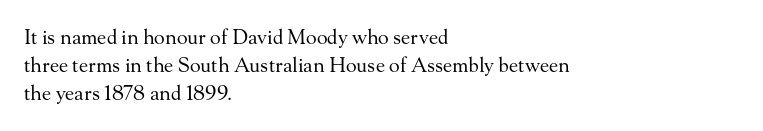
The image shows 20 px text type, upright; set left-aligned, normal line spacing (1.41x), normal letter spacing, not underlined.
